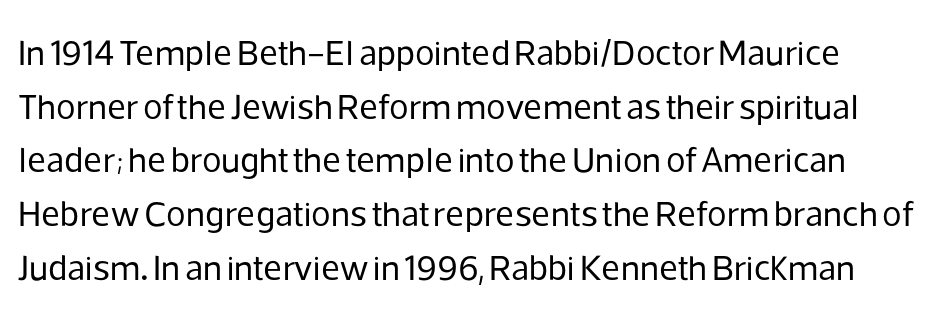
The image shows 36 px regular-weight sans-serif type, upright; set normal line spacing (1.49x), normal letter spacing, not underlined; low stroke contrast and a medium x-height.
